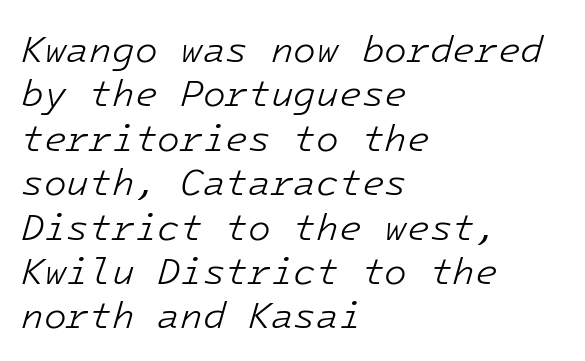
Stroke thickness stays within the range of a standard reading face or lighter. Line beginnings align vertically; line endings do not. The rendering keeps characters at their native spacing. A clean baseline with only descenders dipping below it. This sample uses an oblique cut, with every glyph tilted off the vertical.
